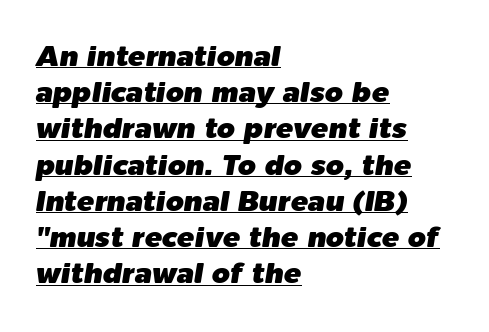
The image shows 29 px text type, italic (leaning right); set left-aligned, normal line spacing (1.25x), normal letter spacing, underlined; low stroke contrast and a medium x-height.
